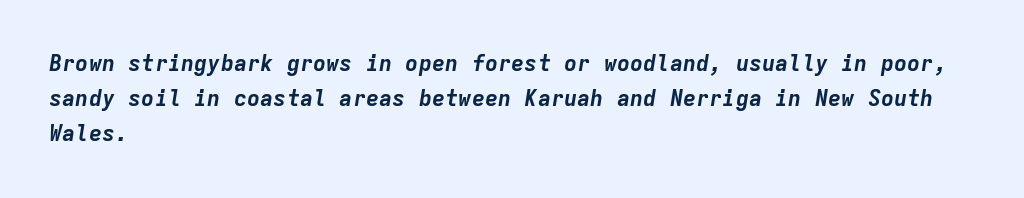
Q: Is the text bold? A: Yes.
Q: Is the text italic (slanted)? A: Yes, it leans right by about 9 degrees.
Q: Is the text underlined? A: No.
Q: How is the paragraph aligned? A: Left-aligned.
Q: Is the spacing between letters normal or unusually wide? A: Normal.
Q: Is the spacing between lines tight, normal or loose? A: Normal.
